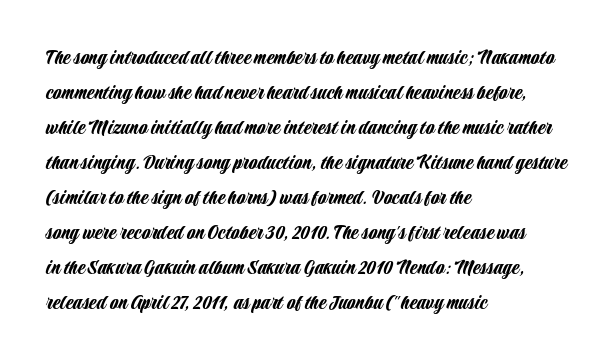
Q: Is the text italic (slanted)? A: Yes.
Q: Is the text underlined? A: No.
Q: How is the paragraph aligned? A: Left-aligned.
Q: Is the spacing between letters normal or unusually wide? A: Normal.
Q: Is the spacing between lines tight, normal or loose? A: Normal.
